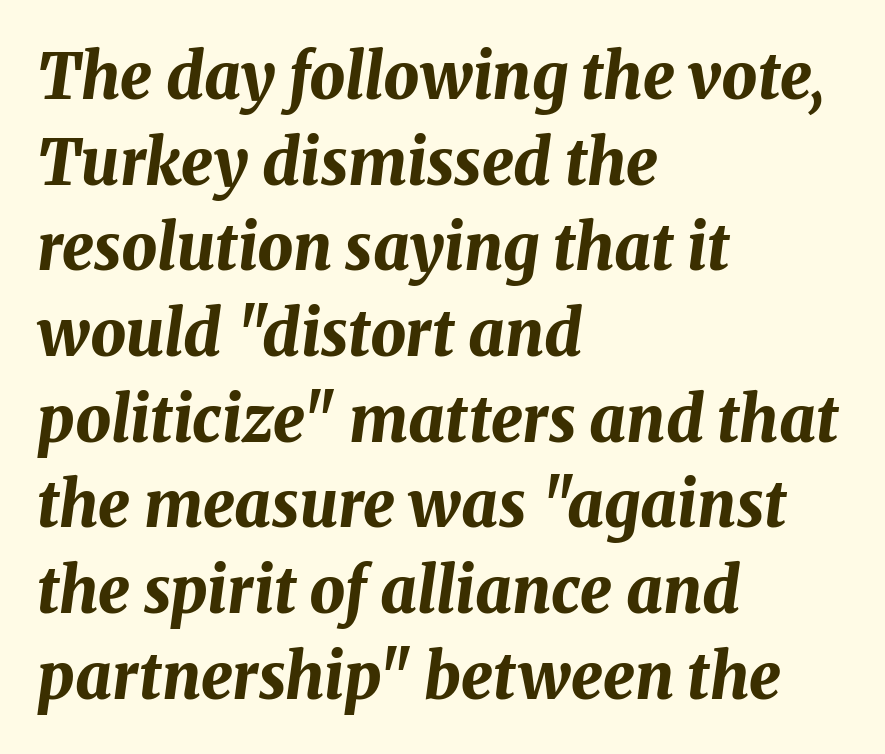
The image shows 63 px bold type, italic (leaning right); set left-aligned, normal line spacing (1.36x), normal letter spacing, not underlined; medium stroke contrast and a medium x-height.
